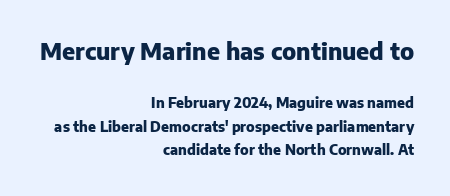
Q: Is the text bold? A: Yes.
Q: Is the text italic (slanted)? A: No, it is upright.
Q: Is the text underlined? A: No.
Q: How is the paragraph aligned? A: Right-aligned.
Q: Is the spacing between letters normal or unusually wide? A: Normal.
Q: Is the spacing between lines tight, normal or loose? A: Normal.
Q: Which block of text is set in a larger size, the first (top) or the second (bottom)? A: The first (top) one.
